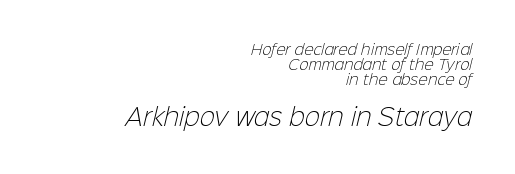
{"bold": "no", "underline": "no", "align": "right", "line_spacing": "tight", "line_spacing_ratio": 1.08, "letter_spacing": "normal", "letter_spacing_em": 0.0, "larger_block": "second", "size_ratio": 1.64, "glyph_px": 23}
